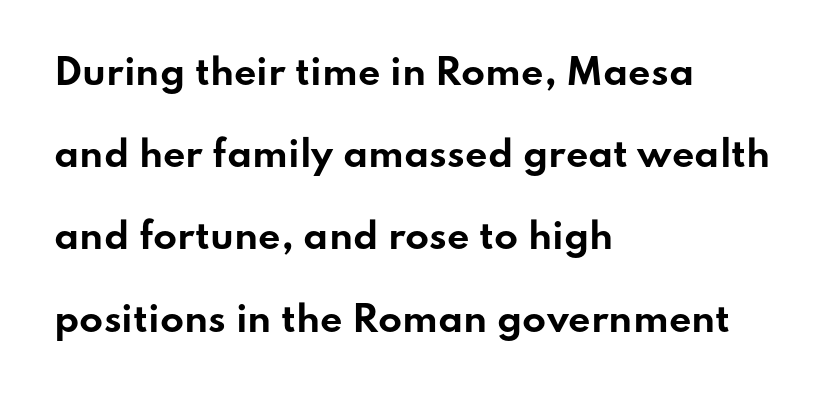
Is the block centered? No — it sits flush against the left margin. A clean baseline with only descenders dipping below it. Characters follow at the spacing the type designer built in. In terms of letterform style, serifs are entirely absent. Note the varied advance widths — an 'i' is clearly narrower than an 'm'.
